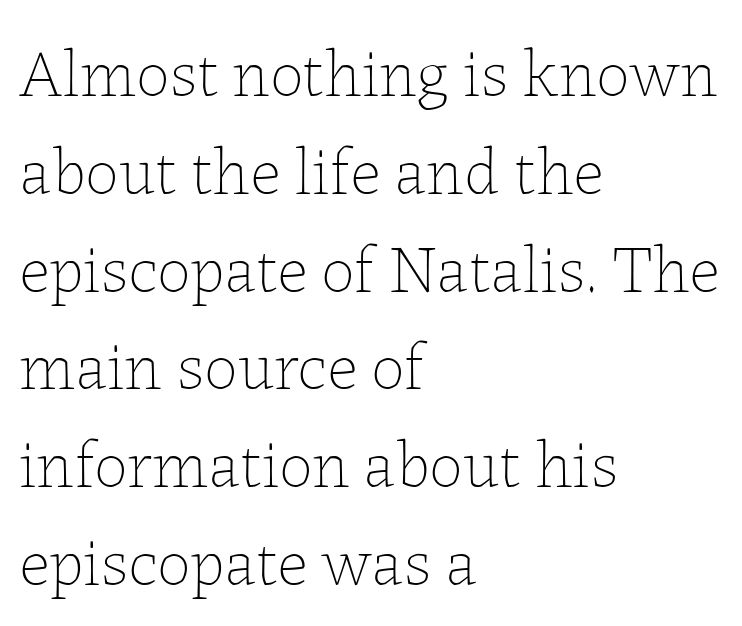
{"italic": "no", "bold": "no", "weight": "thin", "width": "normal", "stroke_contrast": "low", "x_height": "medium", "monospaced": "no", "underline": "no", "align": "left", "line_spacing": "normal", "line_spacing_ratio": 1.46, "letter_spacing": "normal", "letter_spacing_em": 0.0, "glyph_px": 67}
